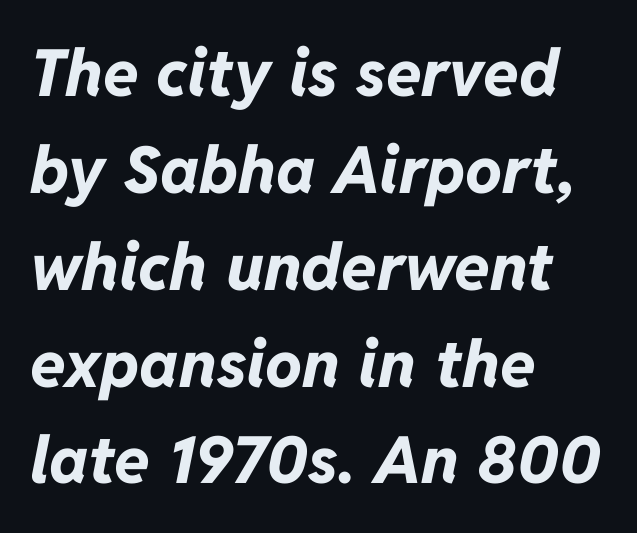
The image shows 65 px bold type, italic (leaning right); set left-aligned, normal line spacing (1.49x), normal letter spacing, not underlined; low stroke contrast and a medium x-height.
